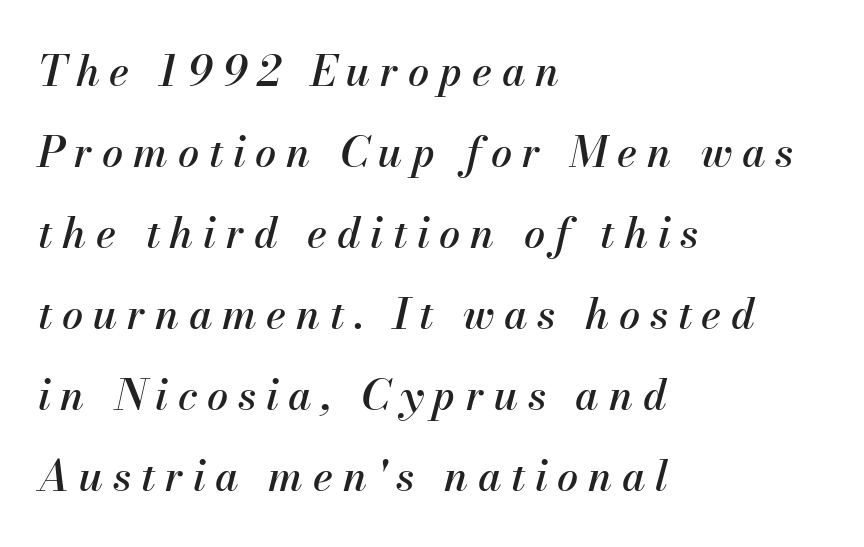
Q: Is the text italic (slanted)? A: Yes, it leans right by about 13 degrees.
Q: Is the text underlined? A: No.
Q: How is the paragraph aligned? A: Left-aligned.
Q: Is the spacing between letters normal or unusually wide? A: Unusually wide.
Q: Is the spacing between lines tight, normal or loose? A: Loose.
Q: Width (condensed, normal, or wide)? A: Normal.
Q: Stroke contrast? A: Medium.
Q: x-height? A: Small.
Q: Monospaced? A: No.
